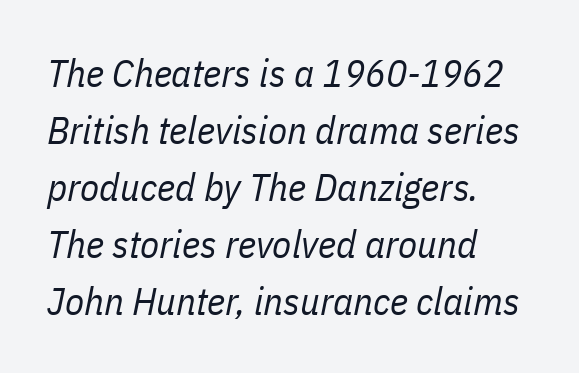
The image shows 39 px regular-weight, condensed type, italic (leaning right); set left-aligned, normal line spacing (1.46x), normal letter spacing, not underlined; low stroke contrast and a medium x-height.
